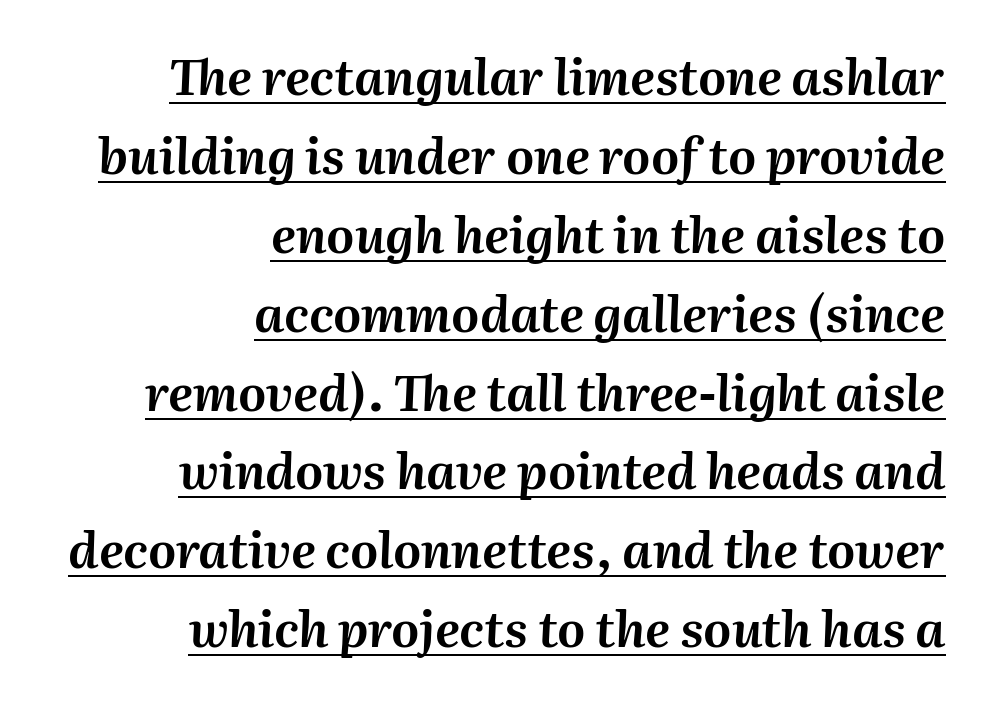
Q: Is the text italic (slanted)? A: Yes, it leans right by about 2 degrees.
Q: Is the text underlined? A: Yes.
Q: How is the paragraph aligned? A: Right-aligned.
Q: Is the spacing between letters normal or unusually wide? A: Normal.
Q: Is the spacing between lines tight, normal or loose? A: Normal.
Q: Width (condensed, normal, or wide)? A: Normal.
Q: Stroke contrast? A: Medium.
Q: x-height? A: Medium.
Q: Monospaced? A: No.
